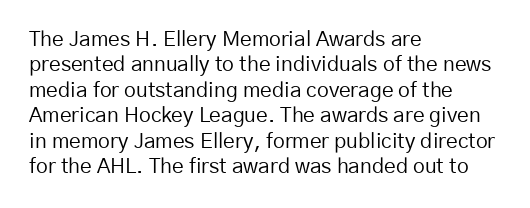
The image shows 21 px text type, upright; set left-aligned, line spacing 1.21x, normal letter spacing, not underlined.
